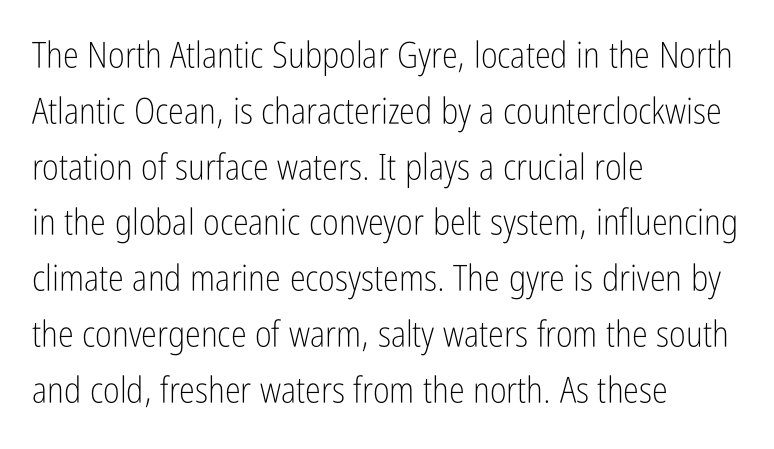
Stems and bowls with no extra thickness — not bold. The designer went with a sans here, leaving each stem footless. The font's upright variant was chosen for this text. The foot of each line stays bare and open. Compared with typical body copy, the letter spacing here is the same.
